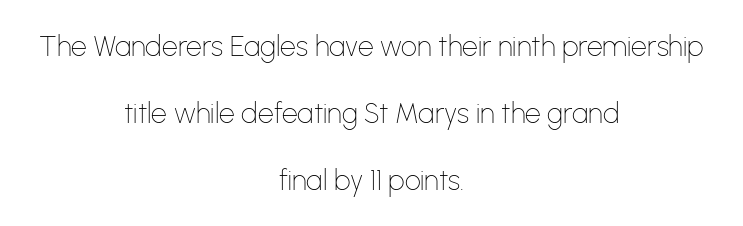
Q: Is the text bold? A: No.
Q: Is the text italic (slanted)? A: No, it is upright.
Q: Is the typeface a serif or a sans-serif typeface? A: Sans-serif.
Q: Is the text underlined? A: No.
Q: How is the paragraph aligned? A: Centered.
Q: Is the spacing between letters normal or unusually wide? A: Normal.
Q: Is the spacing between lines tight, normal or loose? A: Loose.
Q: Width (condensed, normal, or wide)? A: Normal.
Q: Stroke contrast? A: Low.
Q: x-height? A: Medium.
Q: Monospaced? A: No.
